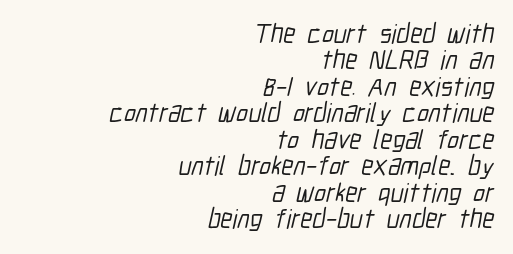
{"underline": "no", "align": "right", "line_spacing": "tight", "line_spacing_ratio": 0.98, "letter_spacing": "normal", "letter_spacing_em": 0.0, "glyph_px": 27}
